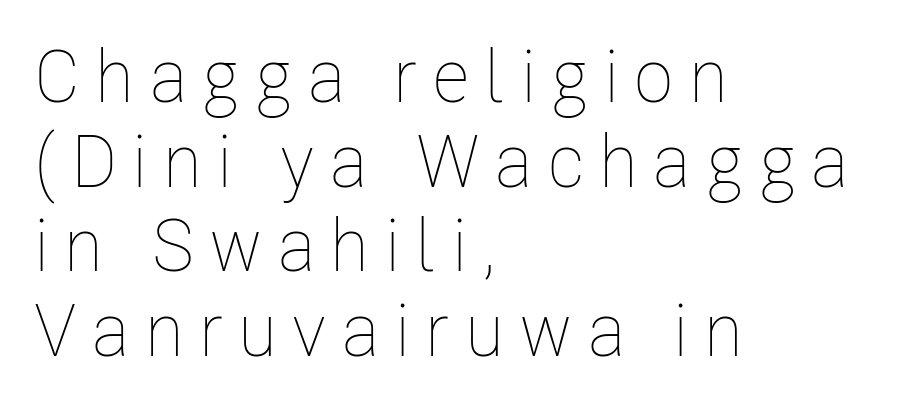
Q: Is the text bold? A: No.
Q: Is the text italic (slanted)? A: No, it is upright.
Q: Is the text underlined? A: No.
Q: How is the paragraph aligned? A: Left-aligned.
Q: Is the spacing between letters normal or unusually wide? A: Unusually wide.
Q: Width (condensed, normal, or wide)? A: Condensed.
Q: Stroke contrast? A: Low.
Q: x-height? A: Medium.
Q: Monospaced? A: No.
